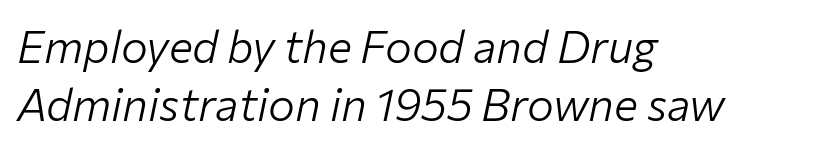
Q: Is the text bold? A: No.
Q: Is the text italic (slanted)? A: Yes, it leans right by about 12 degrees.
Q: Is the text underlined? A: No.
Q: How is the paragraph aligned? A: Left-aligned.
Q: Is the spacing between letters normal or unusually wide? A: Normal.
Q: Is the spacing between lines tight, normal or loose? A: Normal.
Q: Width (condensed, normal, or wide)? A: Normal.
Q: Stroke contrast? A: Low.
Q: x-height? A: Medium.
Q: Monospaced? A: No.
